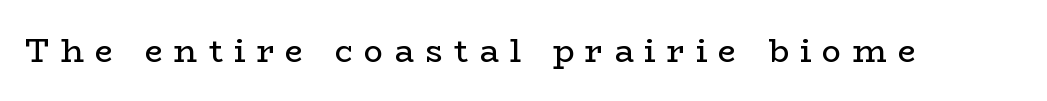
Q: Is the text bold? A: No.
Q: Is the text italic (slanted)? A: No, it is upright.
Q: Is the typeface a serif or a sans-serif typeface? A: Serif.
Q: Is the text underlined? A: No.
Q: Is the spacing between letters normal or unusually wide? A: Unusually wide.
Q: Width (condensed, normal, or wide)? A: Wide.
Q: Stroke contrast? A: Low.
Q: x-height? A: Medium.
Q: Monospaced? A: No.
